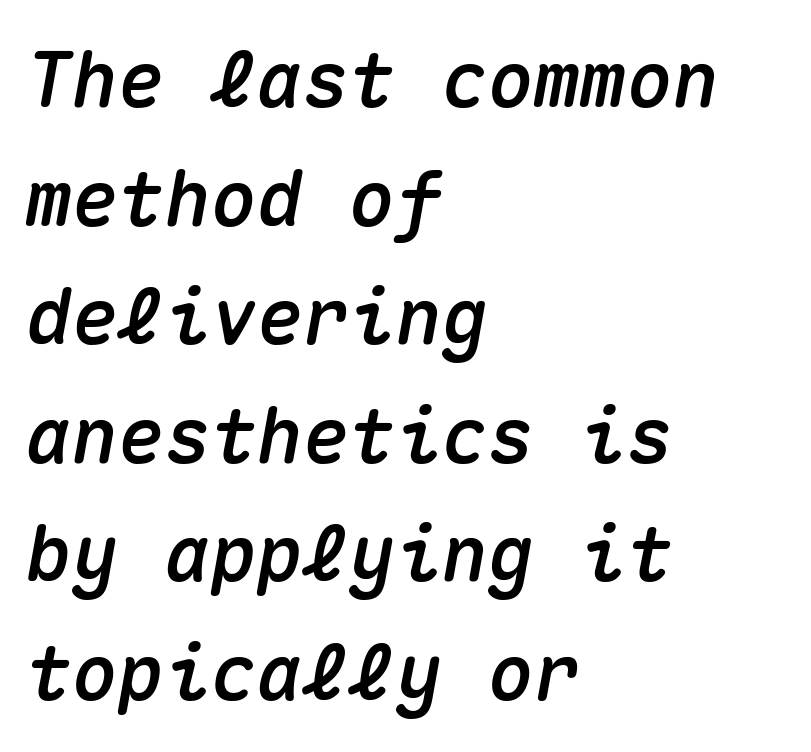
The image shows 77 px text type, italic (leaning right), monospaced; set left-aligned, normal line spacing (1.54x), normal letter spacing, not underlined; medium stroke contrast and a medium x-height.
